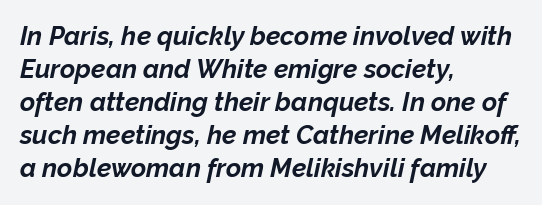
Vertical spacing — default. Between one letter and the next there's only the usual sliver of space. Characters are canted at an angle relative to the baseline's perpendicular. The string is rendered with underlining switched off.
